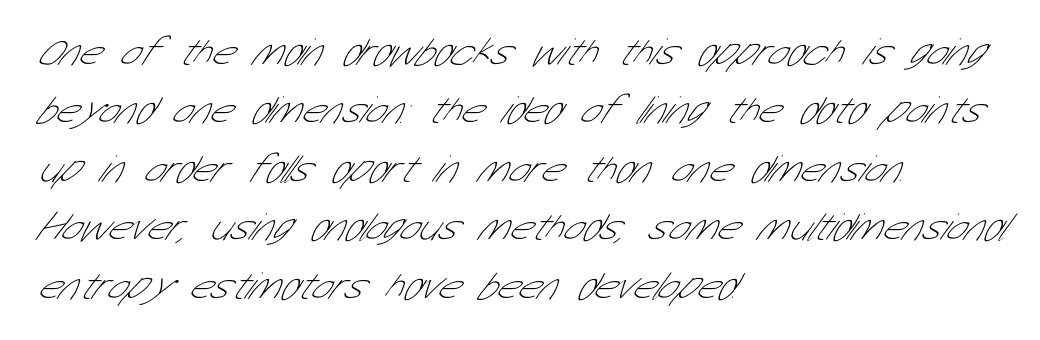
Q: Is the text bold? A: No.
Q: Is the typeface a serif or a sans-serif typeface? A: Sans-serif.
Q: Is the text underlined? A: No.
Q: How is the paragraph aligned? A: Left-aligned.
Q: Is the spacing between letters normal or unusually wide? A: Normal.
Q: Is the spacing between lines tight, normal or loose? A: Normal.
Q: Width (condensed, normal, or wide)? A: Condensed.
Q: Stroke contrast? A: Low.
Q: x-height? A: Medium.
Q: Monospaced? A: No.
